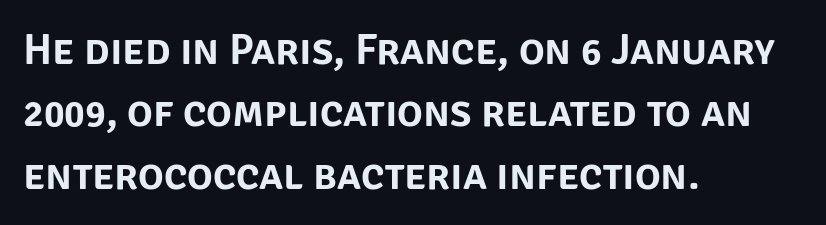
Examine the stroke ends and you'll find no serifs. The passage shown has conventional tracking throughout. The setting favours the left margin, as ordinary paragraphs usually do. Character widths vary here, with narrow letters taking less room than wide ones. Anything drawn beneath the words? Only blank space. Interline gaps are of average width in this sample.
